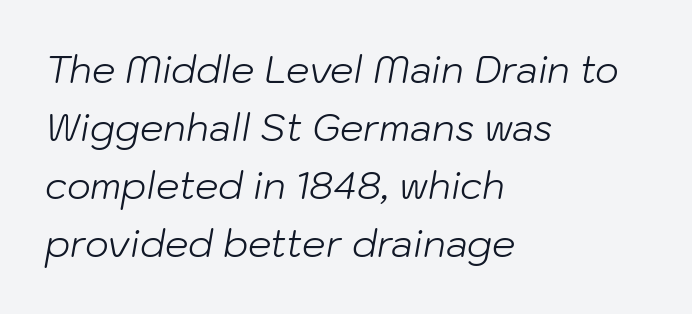
{"italic": "yes", "lean": "right", "slant_degrees": 10, "bold": "no", "weight": "light", "width": "normal", "stroke_contrast": "low", "x_height": "medium", "monospaced": "no", "underline": "no", "align": "left", "line_spacing": "normal", "line_spacing_ratio": 1.57, "letter_spacing": "normal", "letter_spacing_em": 0.0, "glyph_px": 37}
